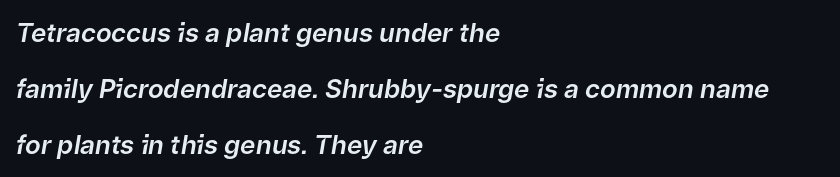
The image shows 26 px text type, italic (leaning right); set left-aligned, loose line spacing (2.15x), normal letter spacing, not underlined.
